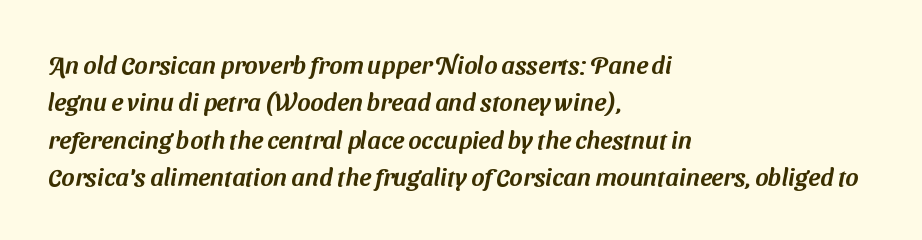
What's the leading like? Ordinary, nothing unusual. Default kerning and tracking; the words read as compact shapes. The foot of each line stays bare and open. Compared with a centered layout, this one pins lines to the left instead.
